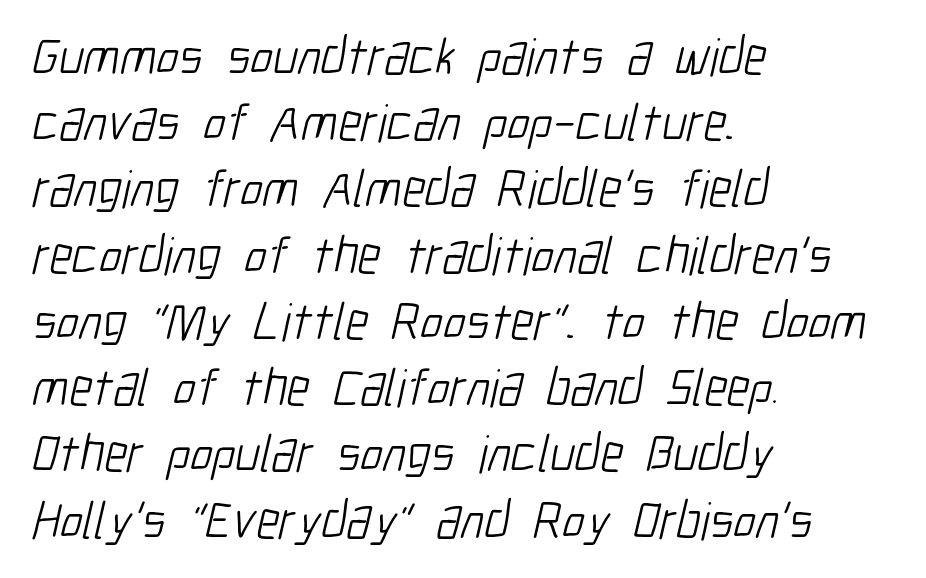
The image shows 53 px light, condensed sans-serif type; set left-aligned, normal line spacing (1.25x), normal letter spacing, not underlined; low stroke contrast and a medium x-height.
